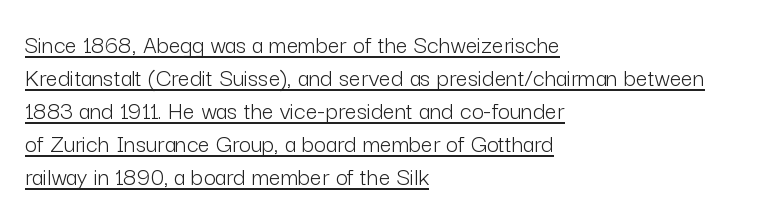
The image shows 26 px text type, upright; set left-aligned, normal line spacing (1.27x), normal letter spacing, underlined.
